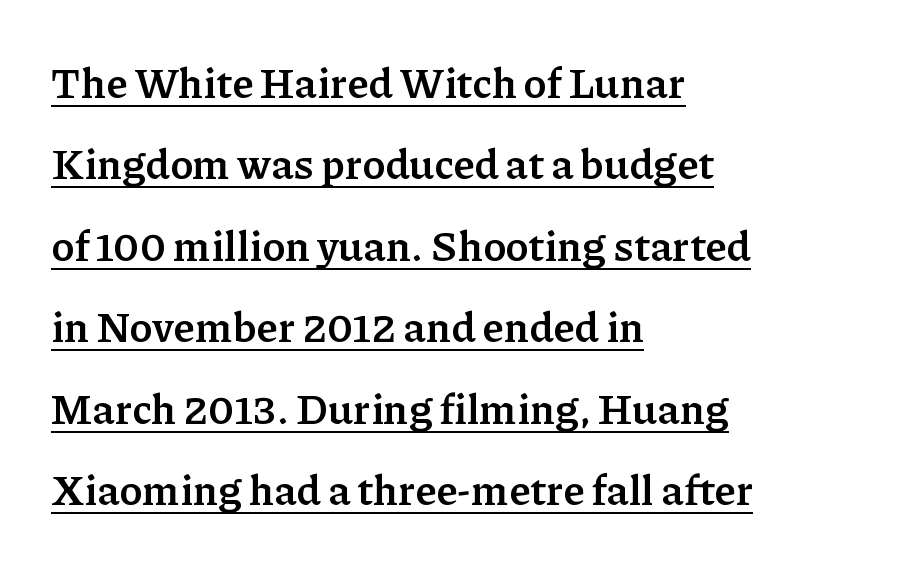
Q: Is the text bold? A: Yes.
Q: Is the text italic (slanted)? A: No, it is upright.
Q: Is the typeface a serif or a sans-serif typeface? A: Serif.
Q: Is the text underlined? A: Yes.
Q: How is the paragraph aligned? A: Left-aligned.
Q: Is the spacing between letters normal or unusually wide? A: Normal.
Q: Is the spacing between lines tight, normal or loose? A: Loose.
Q: Width (condensed, normal, or wide)? A: Normal.
Q: Stroke contrast? A: Low.
Q: x-height? A: Medium.
Q: Monospaced? A: No.
